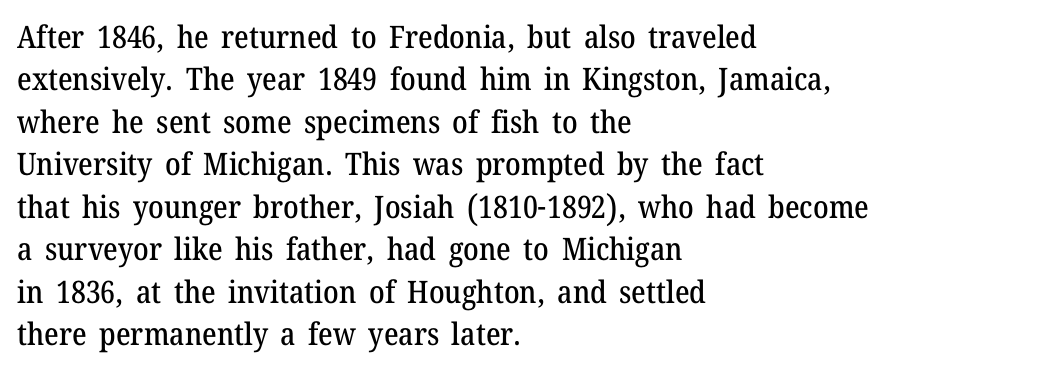
{"serif": "yes", "italic": "no", "width": "normal", "stroke_contrast": "medium", "x_height": "medium", "monospaced": "no", "underline": "no", "align": "left", "line_spacing": "normal", "line_spacing_ratio": 1.37, "letter_spacing": "normal", "letter_spacing_em": 0.0, "glyph_px": 31}
